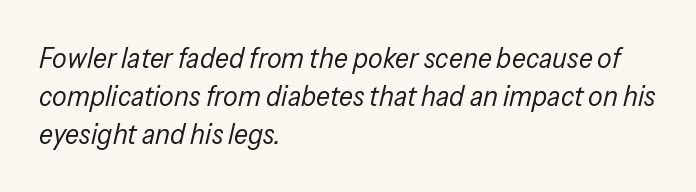
Q: Is the text bold? A: No.
Q: Is the text italic (slanted)? A: Yes, it leans right by about 13 degrees.
Q: Is the text underlined? A: No.
Q: How is the paragraph aligned? A: Left-aligned.
Q: Is the spacing between letters normal or unusually wide? A: Normal.
Q: Is the spacing between lines tight, normal or loose? A: Normal.
Q: Width (condensed, normal, or wide)? A: Condensed.
Q: Stroke contrast? A: Low.
Q: x-height? A: Medium.
Q: Monospaced? A: No.
